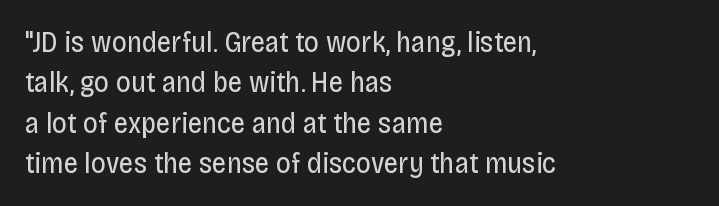
Q: Is the text bold? A: No.
Q: Is the text italic (slanted)? A: No, it is upright.
Q: Is the typeface a serif or a sans-serif typeface? A: Sans-serif.
Q: Is the text underlined? A: No.
Q: How is the paragraph aligned? A: Left-aligned.
Q: Is the spacing between letters normal or unusually wide? A: Normal.
Q: Is the spacing between lines tight, normal or loose? A: Normal.
Q: Width (condensed, normal, or wide)? A: Condensed.
Q: Stroke contrast? A: Low.
Q: x-height? A: Large.
Q: Monospaced? A: No.
